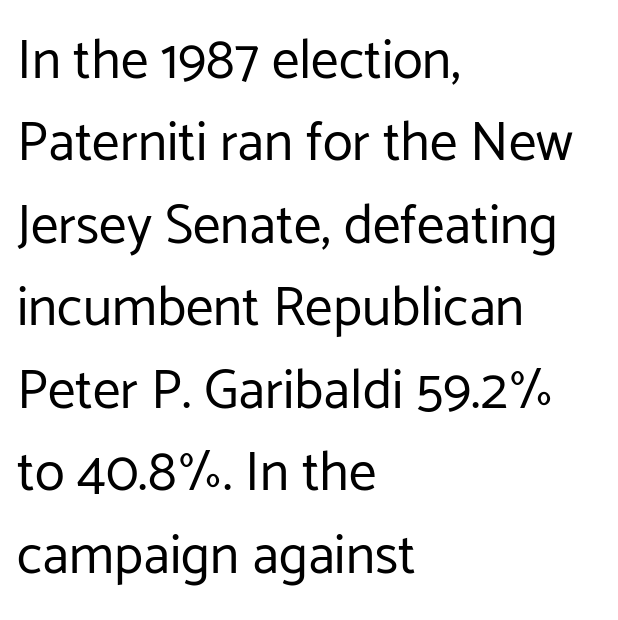
The image shows 55 px regular-weight sans-serif type, upright; set left-aligned, normal line spacing (1.5x), normal letter spacing, not underlined; low stroke contrast and a medium x-height.
